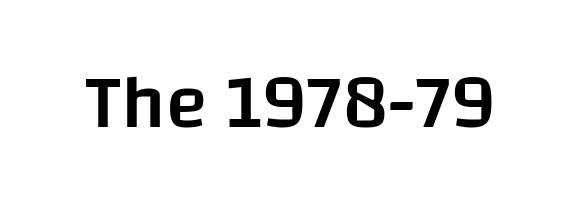
{"serif": "no", "italic": "no", "bold": "semi", "weight": "semibold", "width": "normal", "stroke_contrast": "low", "x_height": "large", "monospaced": "no", "underline": "no", "letter_spacing": "normal", "letter_spacing_em": 0.0, "glyph_px": 77}
